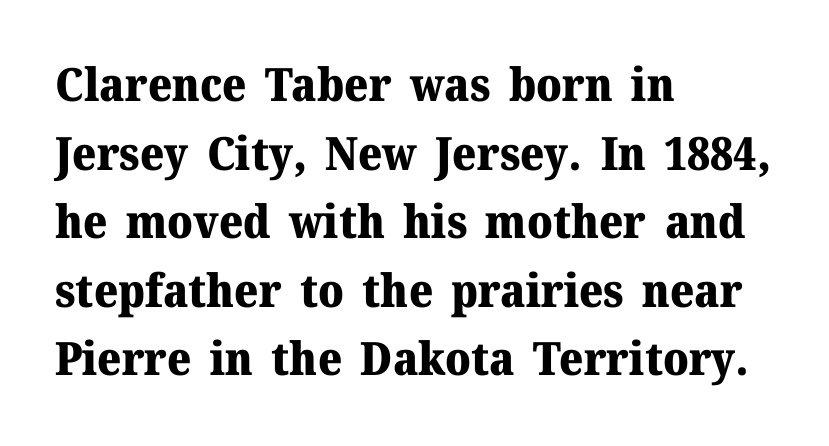
Q: Is the text bold? A: Yes.
Q: Is the text italic (slanted)? A: No, it is upright.
Q: Is the typeface a serif or a sans-serif typeface? A: Serif.
Q: Is the text underlined? A: No.
Q: How is the paragraph aligned? A: Left-aligned.
Q: Is the spacing between letters normal or unusually wide? A: Normal.
Q: Is the spacing between lines tight, normal or loose? A: Normal.
Q: Width (condensed, normal, or wide)? A: Normal.
Q: Stroke contrast? A: Medium.
Q: x-height? A: Medium.
Q: Monospaced? A: No.
